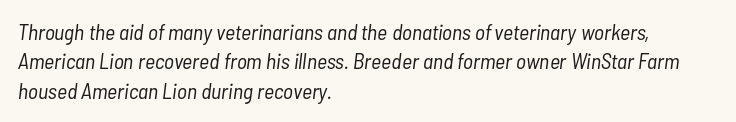
The compositor pushed each line to the left boundary. Letter spacing: default. Is the type slanted? Yes — the strokes lean at a clear angle. Glance below the letters and you will spot only blank space. Compared with typical paragraphs, the rows here are spaced about the same.
